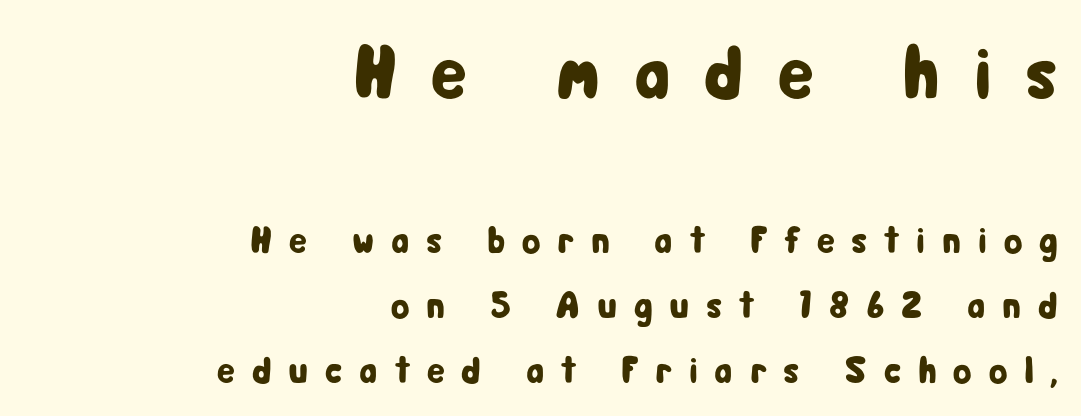
Spacing verdict: proportional, widths tailored to each character. Note: larger setting up top, smaller setting below. Vertical strokes here are truly vertical. This rendering widens character spacing well past its baseline value. Serif or sans? Sans — the stroke terminals are bare. Short and long lines alike share a common ending point at right.
